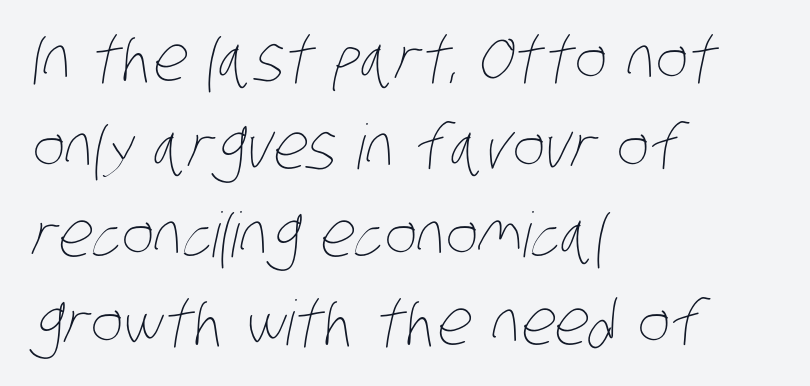
The specimen omits any rule beneath the text block's lines. Which margin do the lines hug? The left one — the right edge is uneven. The letterforms sit at book weight or below. If you measured baseline to baseline, you'd find a middling distance. Here the designer chose a conventional face with non-uniform glyph widths.
